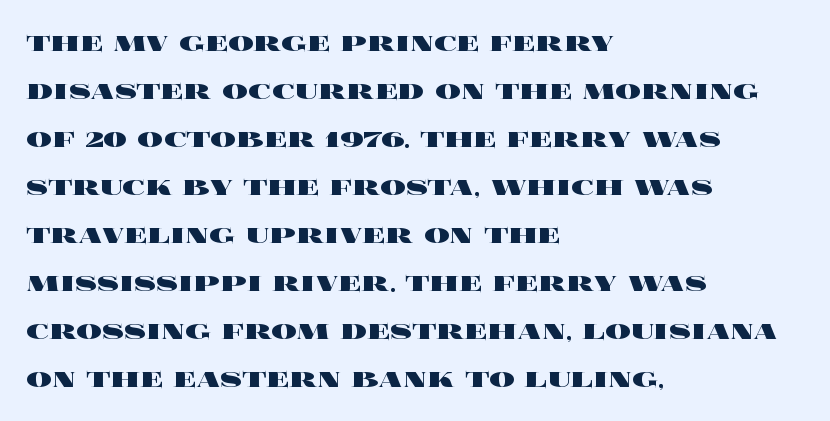
The image shows 32 px heavy, wide type, upright; set left-aligned, normal line spacing (1.5x), normal letter spacing, not underlined; a large x-height.
